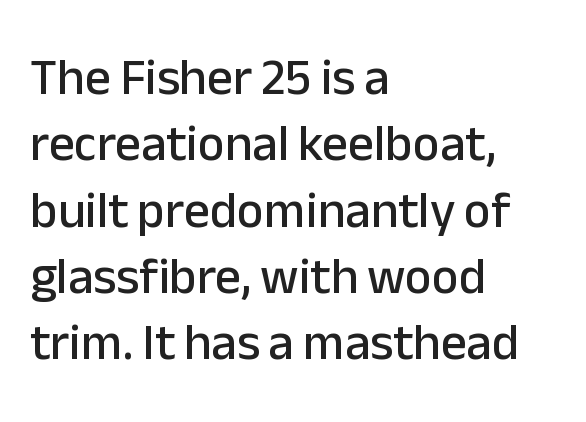
{"serif": "no", "italic": "no", "width": "normal", "stroke_contrast": "low", "x_height": "medium", "monospaced": "no", "underline": "no", "align": "left", "line_spacing": "normal", "line_spacing_ratio": 1.3, "letter_spacing": "normal", "letter_spacing_em": 0.0, "glyph_px": 51}
